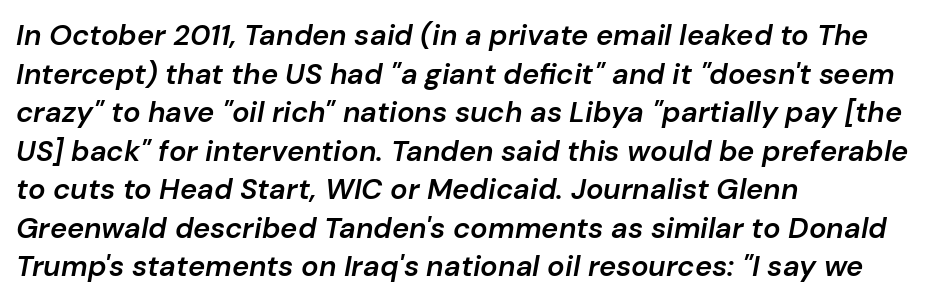
Looks like regular typesetting: each glyph gets only the width it needs. The font's italic variant was chosen for this text. Words appear dense and cohesive because spacing is normal. Is the block centered? No — it sits flush against the left margin. The passage shown stacks its lines at a standard gap. The characters look somewhat weighty, a semibold short of true bold.
